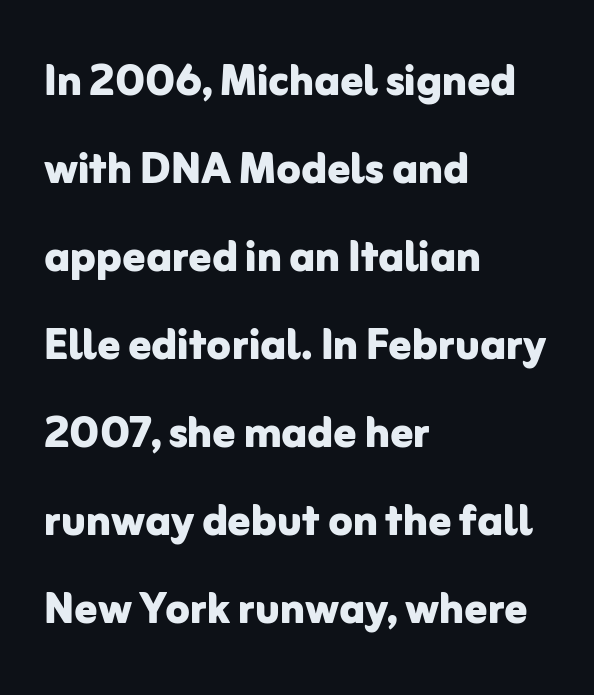
Q: Is the text bold? A: Yes.
Q: Is the text italic (slanted)? A: No, it is upright.
Q: Is the typeface a serif or a sans-serif typeface? A: Sans-serif.
Q: Is the text underlined? A: No.
Q: How is the paragraph aligned? A: Left-aligned.
Q: Is the spacing between letters normal or unusually wide? A: Normal.
Q: Is the spacing between lines tight, normal or loose? A: Normal.
Q: Width (condensed, normal, or wide)? A: Normal.
Q: Stroke contrast? A: Low.
Q: x-height? A: Medium.
Q: Monospaced? A: No.
